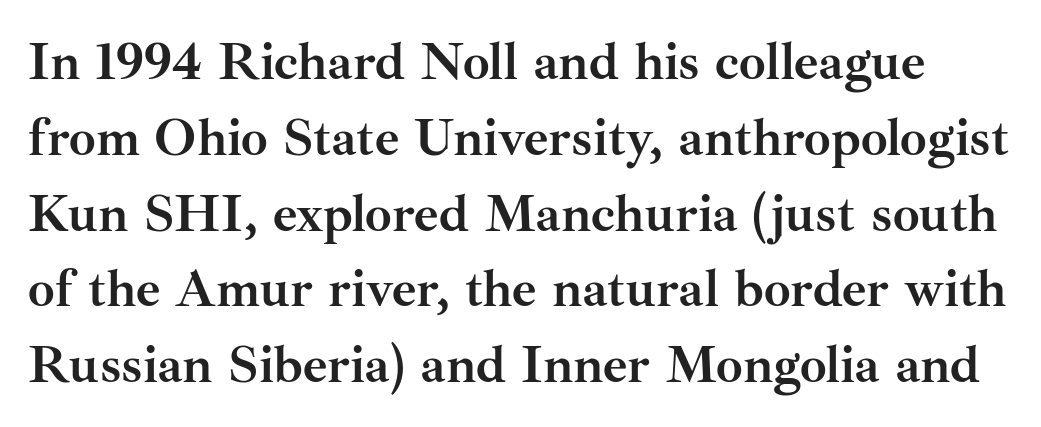
Q: Is the text bold? A: Yes.
Q: Is the text italic (slanted)? A: No, it is upright.
Q: Is the typeface a serif or a sans-serif typeface? A: Serif.
Q: Is the text underlined? A: No.
Q: Is the spacing between letters normal or unusually wide? A: Normal.
Q: Is the spacing between lines tight, normal or loose? A: Normal.
Q: Width (condensed, normal, or wide)? A: Normal.
Q: Stroke contrast? A: Medium.
Q: x-height? A: Small.
Q: Monospaced? A: No.
